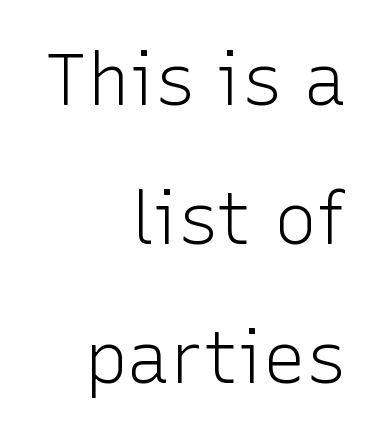
Q: Is the text bold? A: No.
Q: Is the text italic (slanted)? A: No, it is upright.
Q: Is the typeface a serif or a sans-serif typeface? A: Sans-serif.
Q: Is the text underlined? A: No.
Q: How is the paragraph aligned? A: Right-aligned.
Q: Is the spacing between letters normal or unusually wide? A: Normal.
Q: Is the spacing between lines tight, normal or loose? A: Loose.
Q: Width (condensed, normal, or wide)? A: Normal.
Q: Stroke contrast? A: Low.
Q: x-height? A: Medium.
Q: Monospaced? A: No.
